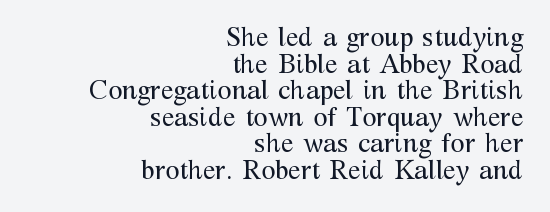
The image shows 26 px text type, upright; set right-aligned, tight line spacing (1.02x), normal letter spacing, not underlined.
